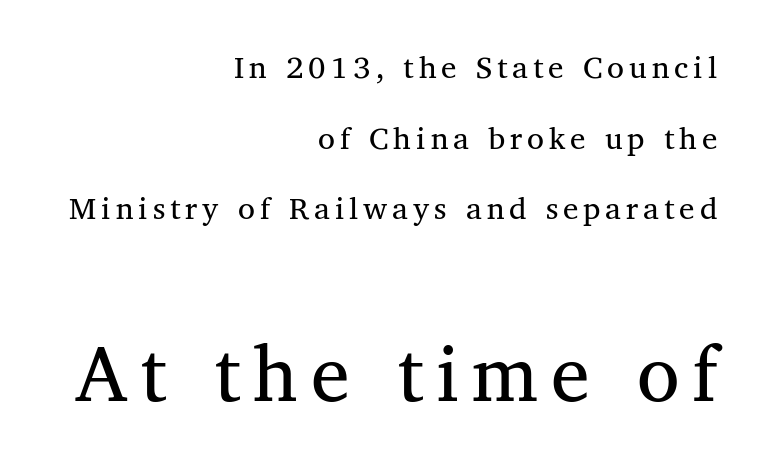
Q: Is the text bold? A: No.
Q: Is the typeface a serif or a sans-serif typeface? A: Serif.
Q: Is the text underlined? A: No.
Q: How is the paragraph aligned? A: Right-aligned.
Q: Is the spacing between lines tight, normal or loose? A: Loose.
Q: Which block of text is set in a larger size, the first (top) or the second (bottom)? A: The second (bottom) one.
Q: Width (condensed, normal, or wide)? A: Normal.
Q: Stroke contrast? A: Medium.
Q: x-height? A: Medium.
Q: Monospaced? A: No.
